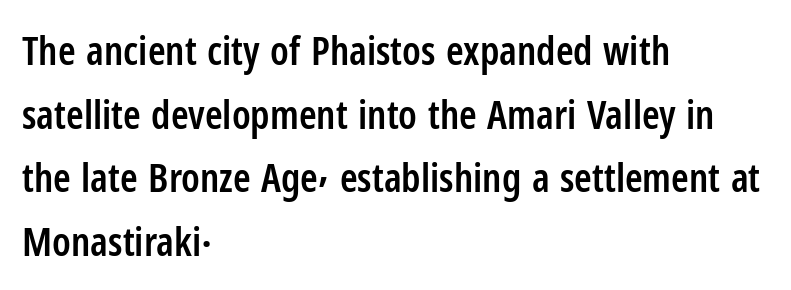
Tall strokes in this sample are plumb rather than angled. The rendering uses natural spacing where letterforms have individual widths. Glyph-to-glyph distance matches everyday printed text. What's the leading like? Ordinary, nothing unusual. A semibold gives these letters moderate extra thickness, short of bold. A clean baseline with only descenders dipping below it.
